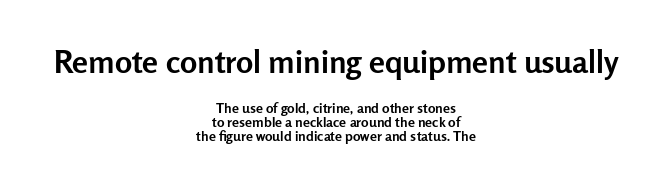
The block of text is dense from top to bottom, with scant space between rows. A dark, heavy texture on the line: the type is bold. Glance below the letters and you will spot only blank space. The font family rendered here belongs to the sans-serif group. Spacing between characters is what you'd get straight out of the box.
